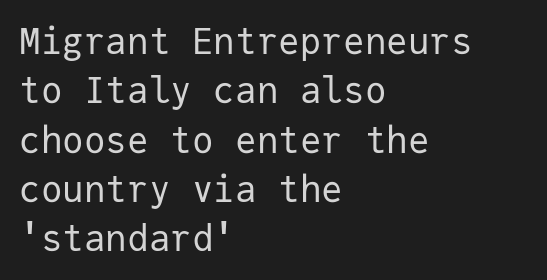
Q: Is the text bold? A: No.
Q: Is the text italic (slanted)? A: No, it is upright.
Q: Is the typeface a serif or a sans-serif typeface? A: Sans-serif.
Q: Is the text underlined? A: No.
Q: How is the paragraph aligned? A: Left-aligned.
Q: Is the spacing between letters normal or unusually wide? A: Normal.
Q: Is the spacing between lines tight, normal or loose? A: Normal.
Q: Width (condensed, normal, or wide)? A: Normal.
Q: Stroke contrast? A: Low.
Q: x-height? A: Medium.
Q: Monospaced? A: Yes.
